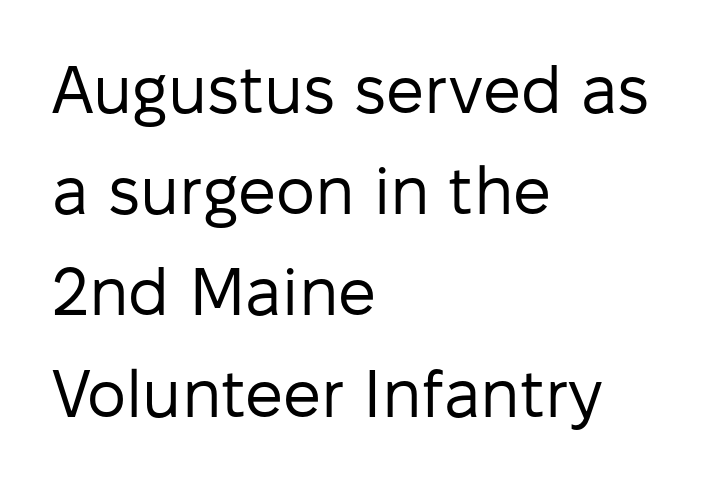
The image shows 67 px regular-weight sans-serif type, upright; set left-aligned, normal line spacing (1.51x), normal letter spacing, not underlined; low stroke contrast and a medium x-height.
